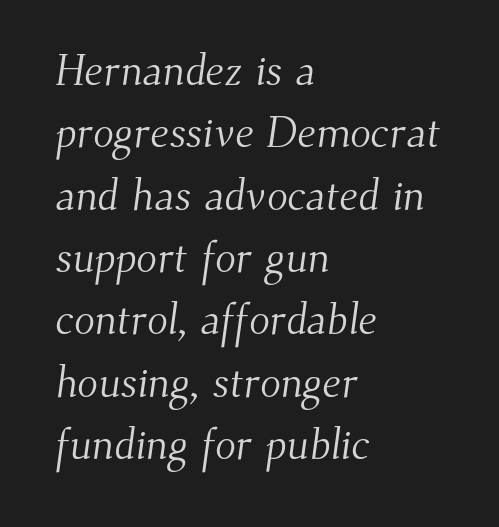
{"serif": "yes", "bold": "no", "weight": "light", "width": "normal", "stroke_contrast": "medium", "x_height": "small", "monospaced": "no", "underline": "no", "align": "left", "line_spacing": "normal", "line_spacing_ratio": 1.45, "letter_spacing": "normal", "letter_spacing_em": 0.0, "glyph_px": 43}
